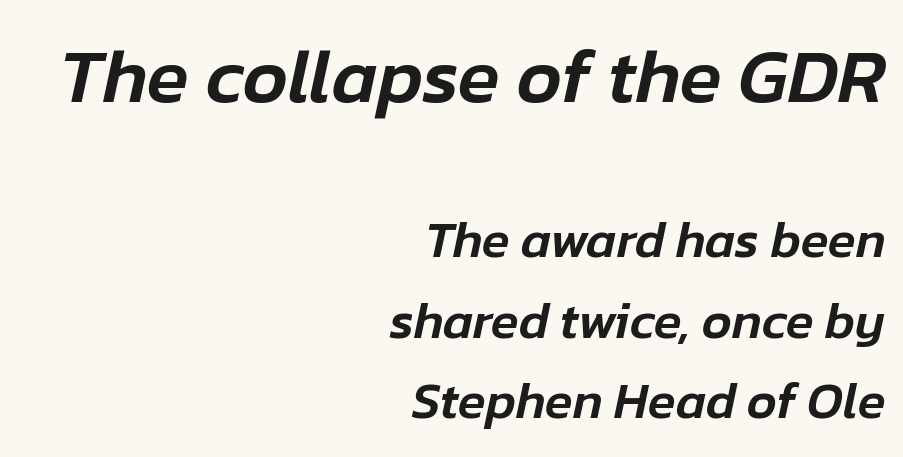
The image shows 77 px text type, italic (leaning right); set right-aligned, normal line spacing (1.58x), normal letter spacing, not underlined; the first (top) block is 1.51x larger; low stroke contrast and a medium x-height.
